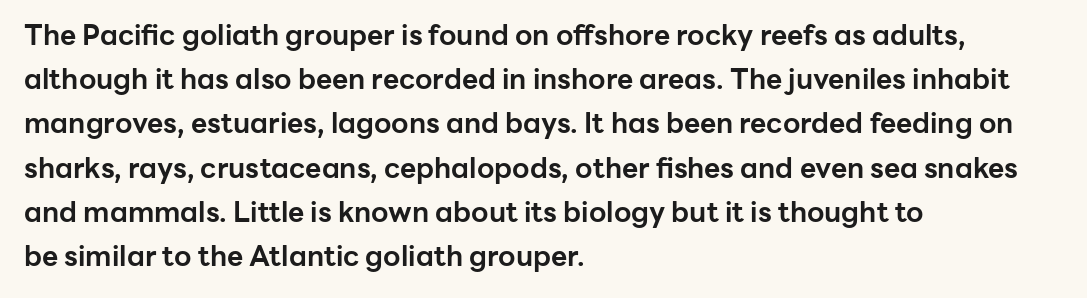
{"serif": "no", "italic": "no", "bold": "yes", "weight": "bold", "width": "normal", "stroke_contrast": "low", "x_height": "medium", "monospaced": "no", "underline": "no", "align": "left", "line_spacing": "normal", "line_spacing_ratio": 1.58, "letter_spacing": "normal", "letter_spacing_em": 0.0, "glyph_px": 28}
